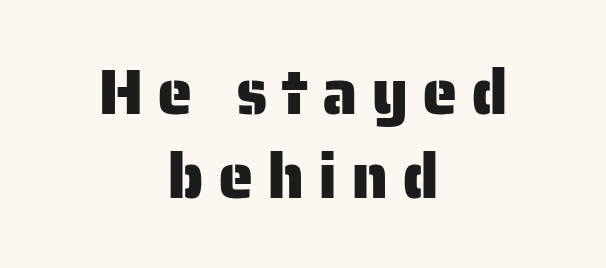
Q: Is the text italic (slanted)? A: No, it is upright.
Q: Is the typeface a serif or a sans-serif typeface? A: Sans-serif.
Q: Is the text underlined? A: No.
Q: How is the paragraph aligned? A: Centered.
Q: Is the spacing between letters normal or unusually wide? A: Unusually wide.
Q: Is the spacing between lines tight, normal or loose? A: Normal.
Q: Width (condensed, normal, or wide)? A: Normal.
Q: Stroke contrast? A: Low.
Q: x-height? A: Medium.
Q: Monospaced? A: No.
